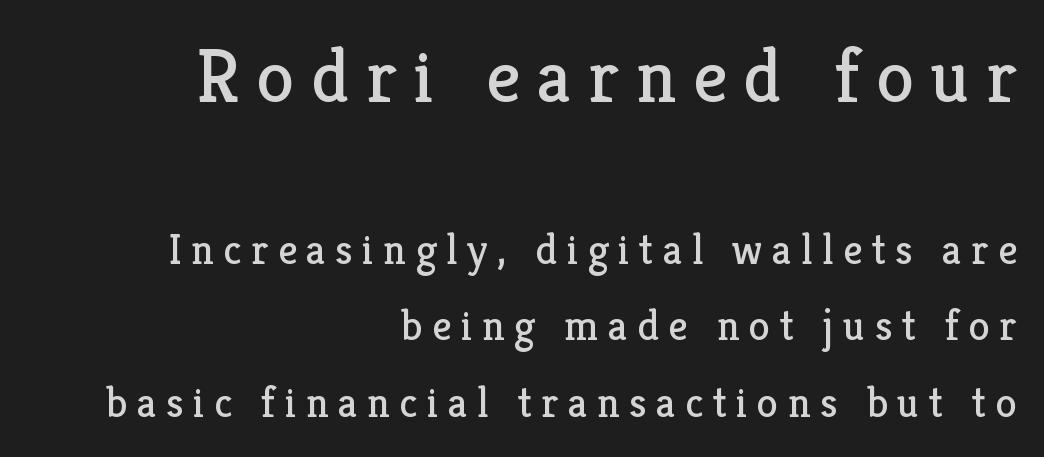
{"serif": "yes", "italic": "no", "bold": "no", "weight": "regular", "width": "normal", "stroke_contrast": "low", "x_height": "medium", "monospaced": "no", "underline": "no", "align": "right", "line_spacing_ratio": 1.77, "letter_spacing": "wide", "letter_spacing_em": 0.22, "larger_block": "first", "size_ratio": 1.77, "glyph_px": 76}
